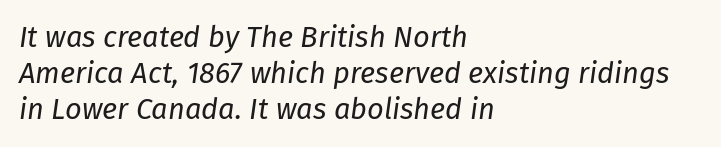
The image shows 29 px regular-weight type, italic (leaning right); set left-aligned, normal line spacing (1.25x), normal letter spacing, not underlined; low stroke contrast and a medium x-height.
